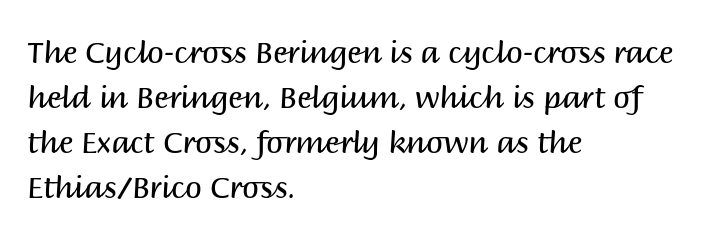
The lines are quadded left. These lines are composed in type without serifs. Vertical spacing — default. The space directly below the letters is spotless.
